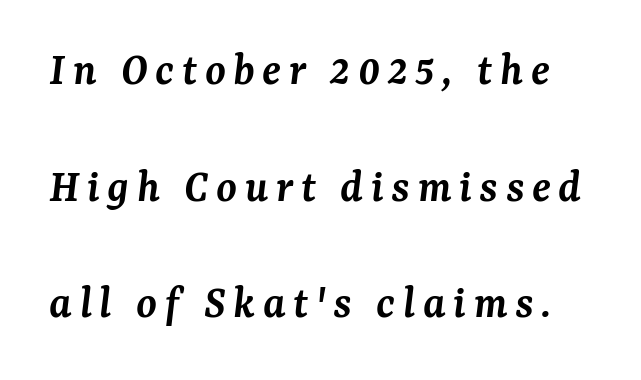
The image shows 47 px semibold serif type, italic (leaning right); set loose line spacing (2.48x), not underlined; medium stroke contrast and a medium x-height.
